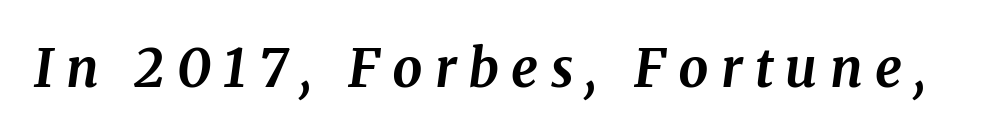
Q: Is the text bold? A: Yes.
Q: Is the text italic (slanted)? A: Yes, it leans right by about 8 degrees.
Q: Is the typeface a serif or a sans-serif typeface? A: Serif.
Q: Is the text underlined? A: No.
Q: Is the spacing between letters normal or unusually wide? A: Unusually wide.
Q: Width (condensed, normal, or wide)? A: Normal.
Q: Stroke contrast? A: Medium.
Q: x-height? A: Medium.
Q: Monospaced? A: No.
